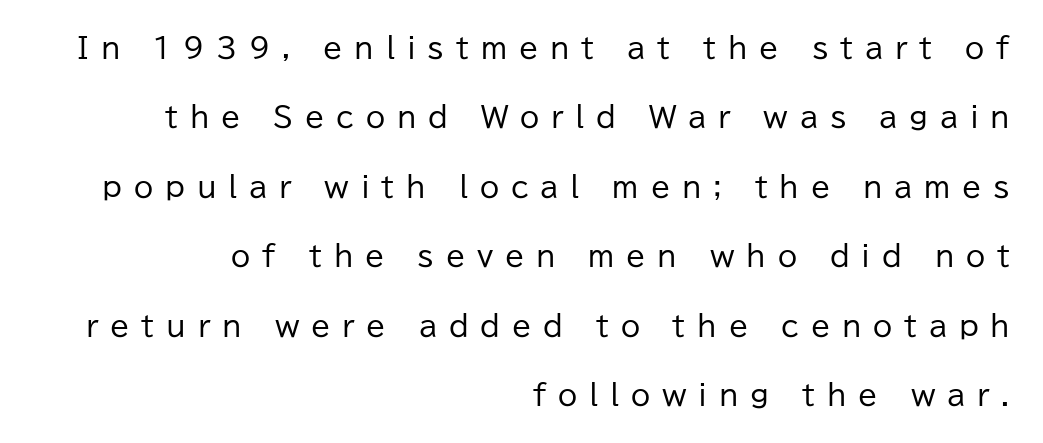
The image shows 28 px regular-weight sans-serif type, upright; set right-aligned, loose line spacing (2.48x), unusually wide letter spacing (+0.42 em), not underlined; low stroke contrast and a medium x-height.
